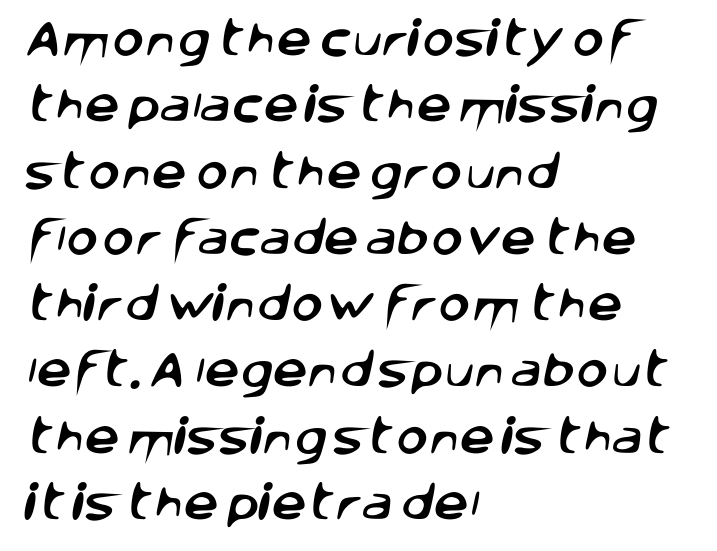
Think of a printed novel: that variable character pitch is what you see here. Just letters on the line, the space beneath them empty. The rag falls on the right side of this text block. The passage shown is typeset with a sans-serif family.
